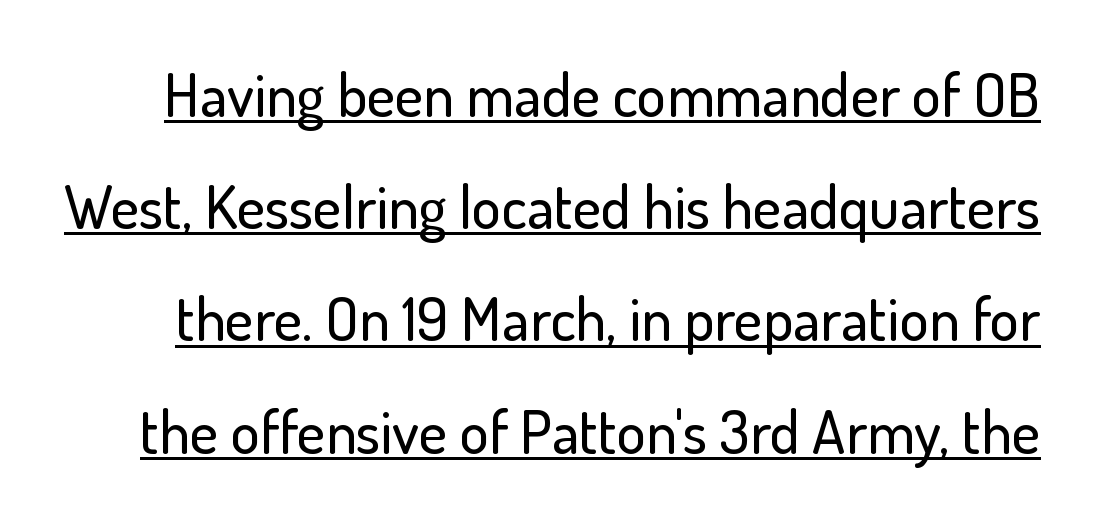
The image shows 61 px sans-serif type, upright; set line spacing 1.84x, normal letter spacing, underlined; low stroke contrast and a small x-height.
